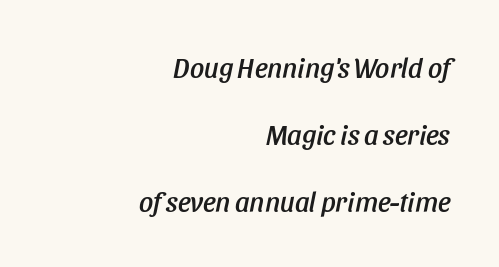
The image shows 28 px condensed type, italic (leaning right); set right-aligned, loose line spacing (2.39x), normal letter spacing, not underlined; low stroke contrast and a large x-height.
